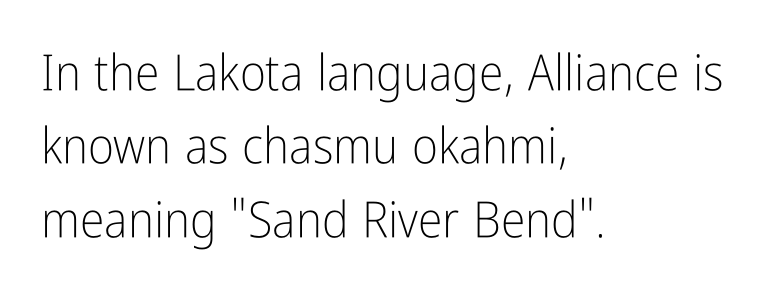
The space beneath each line is pristine and unruled. The text was rendered using a sans face with plain stroke endings. Visually the block forms a straight wall on the left and a jagged coastline on the right. Varying glyph widths throughout — classic text-font behaviour. The gaps between neighbouring characters are ordinary and unremarkable.
